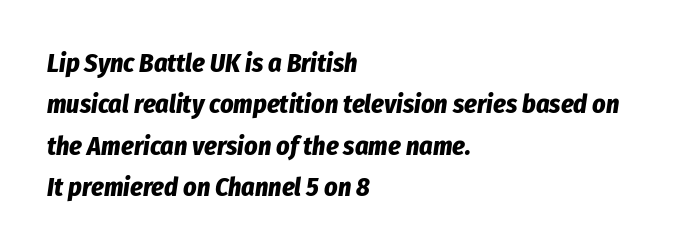
Glance below the letters and you will spot only blank space. Every row of glyphs begins at an identical x-position on the left. Baseline-to-baseline distance is the conventional proportion of letter height. Strong, thick strokes mark this as bold type. Default kerning and tracking; the words read as compact shapes.
